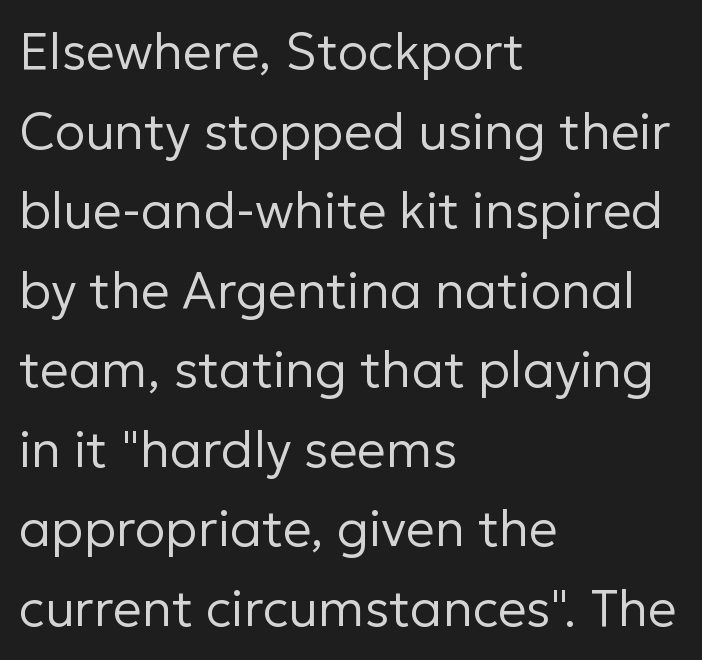
Q: Is the text bold? A: No.
Q: Is the text italic (slanted)? A: No, it is upright.
Q: Is the typeface a serif or a sans-serif typeface? A: Sans-serif.
Q: Is the text underlined? A: No.
Q: How is the paragraph aligned? A: Left-aligned.
Q: Is the spacing between letters normal or unusually wide? A: Normal.
Q: Is the spacing between lines tight, normal or loose? A: Normal.
Q: Width (condensed, normal, or wide)? A: Normal.
Q: Stroke contrast? A: Low.
Q: x-height? A: Medium.
Q: Monospaced? A: No.
